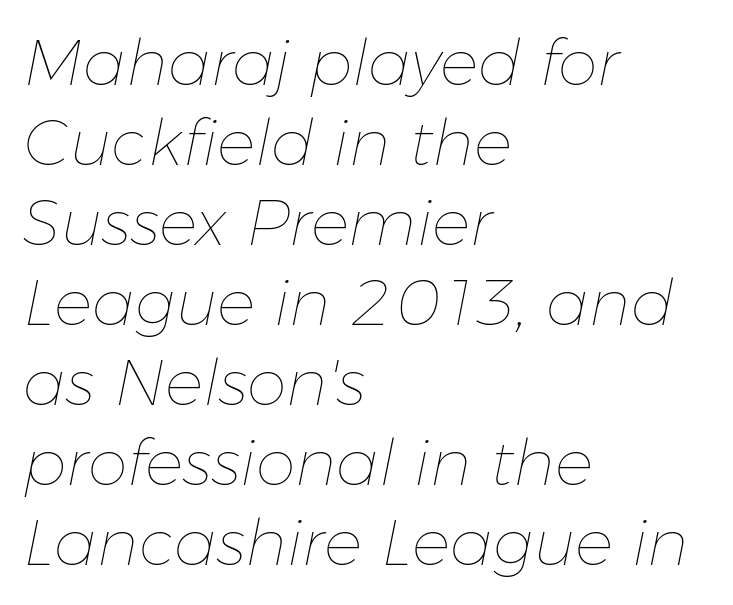
The image shows 64 px thin type, italic (leaning right); set left-aligned, normal line spacing (1.25x), normal letter spacing, not underlined; low stroke contrast and a medium x-height.
